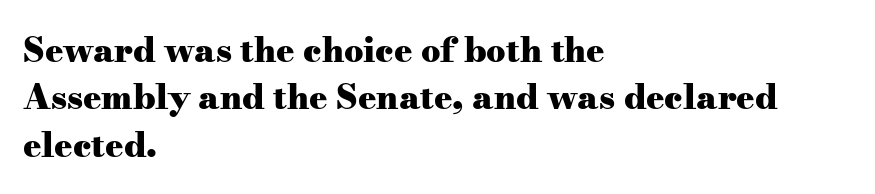
The image shows 34 px heavy, wide serif type, upright; set left-aligned, normal line spacing (1.39x), normal letter spacing, not underlined; medium stroke contrast and a small x-height.
